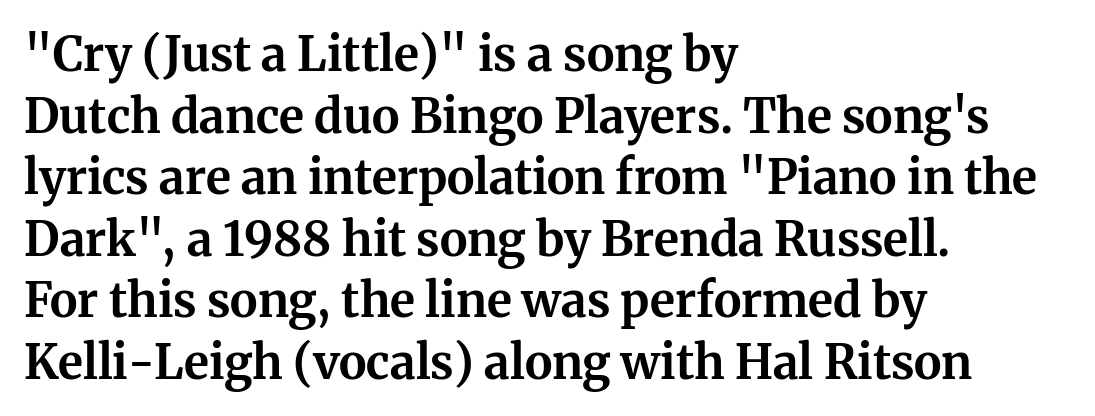
Q: Is the text bold? A: Yes.
Q: Is the text italic (slanted)? A: No, it is upright.
Q: Is the typeface a serif or a sans-serif typeface? A: Serif.
Q: Is the text underlined? A: No.
Q: How is the paragraph aligned? A: Left-aligned.
Q: Is the spacing between letters normal or unusually wide? A: Normal.
Q: Is the spacing between lines tight, normal or loose? A: Normal.
Q: Width (condensed, normal, or wide)? A: Normal.
Q: Stroke contrast? A: Medium.
Q: x-height? A: Medium.
Q: Monospaced? A: No.
